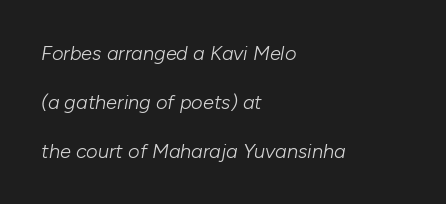
The image shows 20 px text type, italic (leaning right); set left-aligned, loose line spacing (2.44x), normal letter spacing, not underlined.
